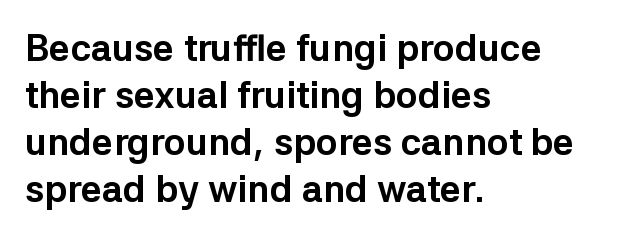
The image shows 37 px bold sans-serif type, upright; set left-aligned, normal line spacing (1.27x), normal letter spacing, not underlined; low stroke contrast and a medium x-height.
